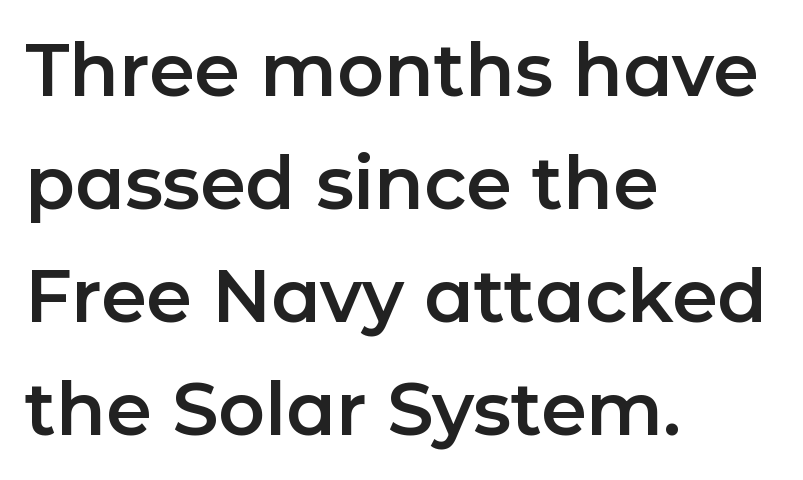
The face used here is a sans, in the tradition of grotesques and geometrics. Is this a fixed-width face? No — the glyphs have proportional, varying widths. The lines in this sample share a left origin and differ only in where they stop. Vertical strokes here are truly vertical. The lines sit at an ordinary, default distance from one another.
